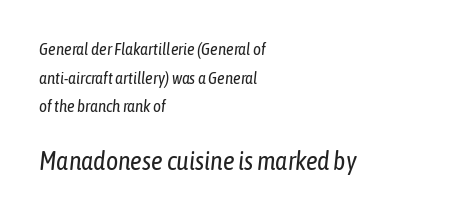
{"italic": "yes", "lean": "right", "slant_degrees": 6, "bold": "no", "underline": "no", "align": "left", "line_spacing": "normal", "line_spacing_ratio": 1.68, "letter_spacing": "normal", "letter_spacing_em": 0.0, "larger_block": "second", "size_ratio": 1.53, "glyph_px": 26}
